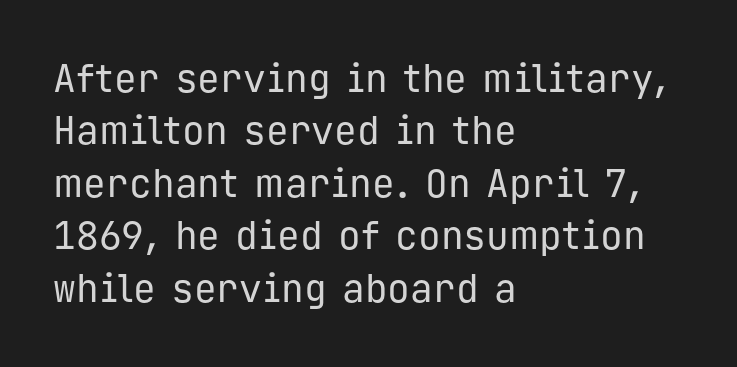
{"serif": "no", "italic": "no", "bold": "no", "weight": "regular", "width": "normal", "stroke_contrast": "low", "x_height": "medium", "monospaced": "yes", "underline": "no", "align": "left", "line_spacing": "normal", "line_spacing_ratio": 1.38, "letter_spacing": "normal", "letter_spacing_em": 0.0, "glyph_px": 38}
